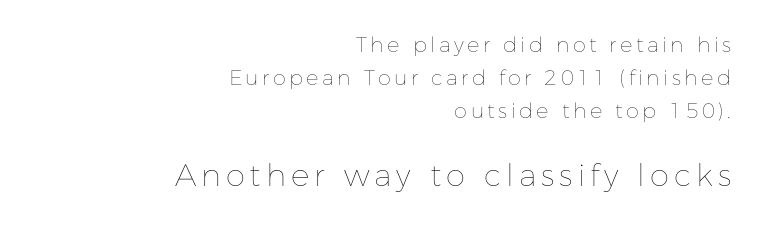
Q: Is the text bold? A: No.
Q: Is the text italic (slanted)? A: No, it is upright.
Q: Is the text underlined? A: No.
Q: How is the paragraph aligned? A: Right-aligned.
Q: Is the spacing between lines tight, normal or loose? A: Normal.
Q: Which block of text is set in a larger size, the first (top) or the second (bottom)? A: The second (bottom) one.
Q: Width (condensed, normal, or wide)? A: Normal.
Q: Stroke contrast? A: Low.
Q: x-height? A: Medium.
Q: Monospaced? A: No.
